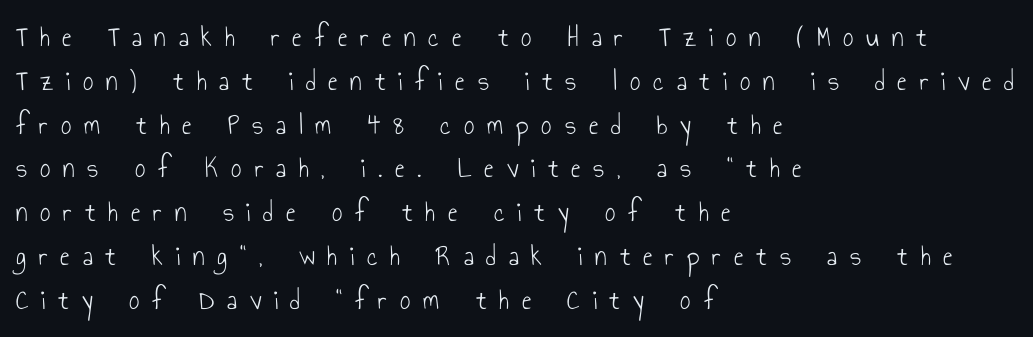
The image shows 29 px light, condensed sans-serif type, upright; set left-aligned, normal line spacing (1.51x), unusually wide letter spacing (+0.44 em), not underlined; low stroke contrast and a small x-height.
